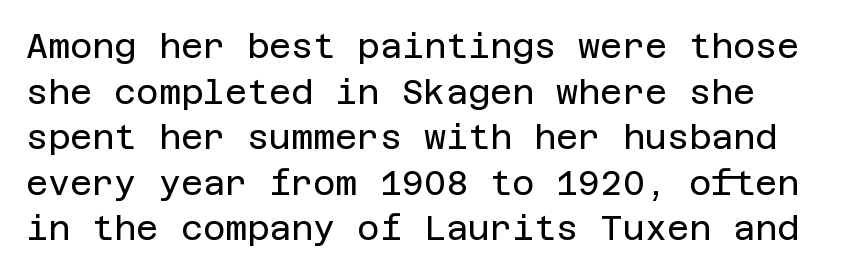
Q: Is the text bold? A: No.
Q: Is the text italic (slanted)? A: No, it is upright.
Q: Is the typeface a serif or a sans-serif typeface? A: Sans-serif.
Q: Is the text underlined? A: No.
Q: Is the spacing between letters normal or unusually wide? A: Normal.
Q: Is the spacing between lines tight, normal or loose? A: Normal.
Q: Width (condensed, normal, or wide)? A: Normal.
Q: Stroke contrast? A: Low.
Q: x-height? A: Large.
